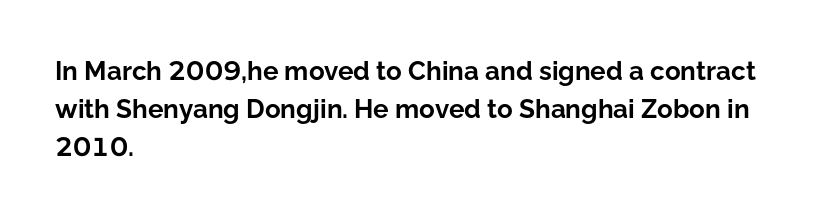
The image shows 26 px bold type, upright; set left-aligned, normal line spacing (1.47x), normal letter spacing, not underlined.
